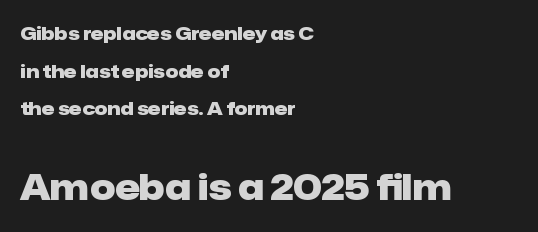
Clear beneath every line of the passage. Thick stems and heavy bowls — unmistakably bold. The space between consecutive lines is lavish. The typesetter chose a ragged-right arrangement here.
